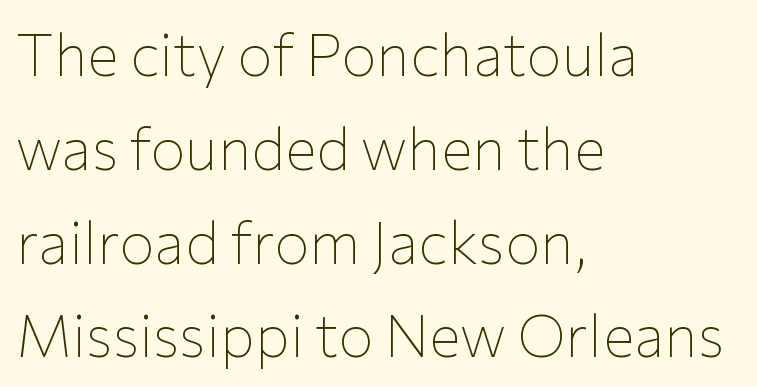
Q: Is the text bold? A: No.
Q: Is the text italic (slanted)? A: No, it is upright.
Q: Is the typeface a serif or a sans-serif typeface? A: Sans-serif.
Q: Is the text underlined? A: No.
Q: How is the paragraph aligned? A: Left-aligned.
Q: Is the spacing between letters normal or unusually wide? A: Normal.
Q: Is the spacing between lines tight, normal or loose? A: Normal.
Q: Width (condensed, normal, or wide)? A: Normal.
Q: Stroke contrast? A: Low.
Q: x-height? A: Medium.
Q: Monospaced? A: No.
